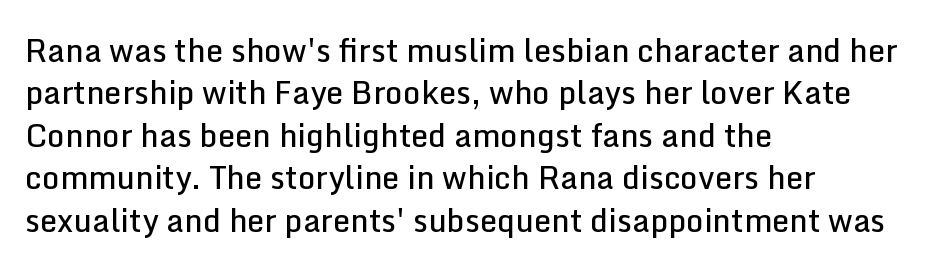
The image shows 31 px semibold sans-serif type, upright; set left-aligned, normal line spacing (1.37x), normal letter spacing, not underlined; low stroke contrast and a medium x-height.
